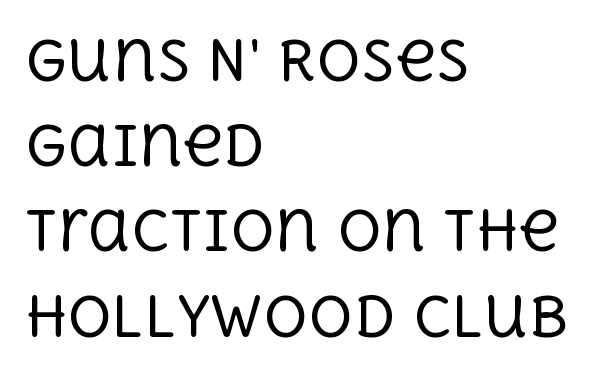
The image shows 55 px regular-weight serif type, upright; set left-aligned, normal line spacing (1.55x), normal letter spacing, not underlined; a large x-height.
